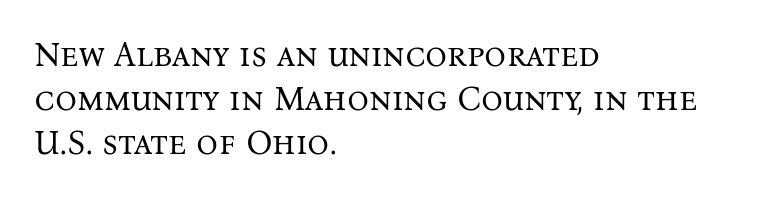
The image shows 34 px regular-weight serif type, upright; set left-aligned, normal line spacing (1.3x), normal letter spacing, not underlined; medium stroke contrast and a medium x-height.
